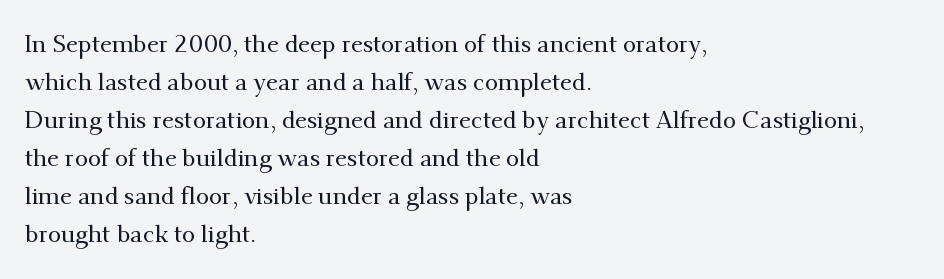
Q: Is the text italic (slanted)? A: No, it is upright.
Q: Is the text underlined? A: No.
Q: How is the paragraph aligned? A: Left-aligned.
Q: Is the spacing between letters normal or unusually wide? A: Normal.
Q: Is the spacing between lines tight, normal or loose? A: Normal.
